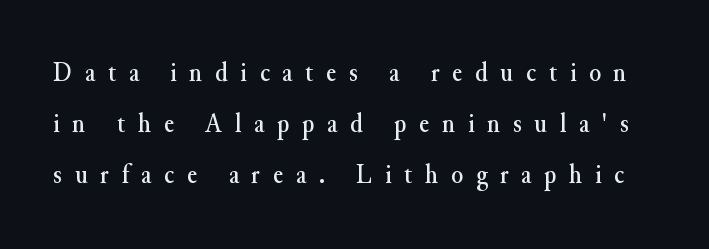
Lines of text with bare space underneath. Tracking value appears strongly positive — letters spread wide. The lettering stays uniformly vertical, giving the passage a roman look.
